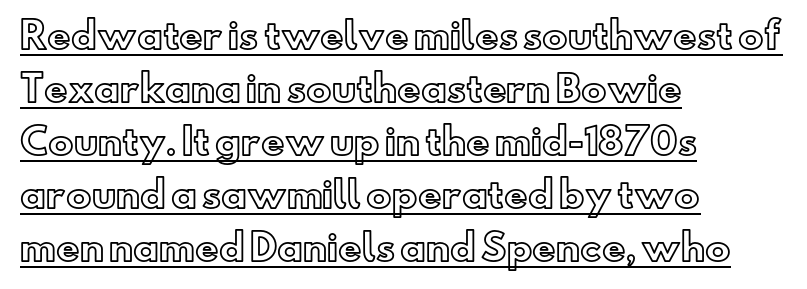
The image shows 36 px text type, upright; set left-aligned, normal line spacing (1.47x), normal letter spacing, underlined; a small x-height.
